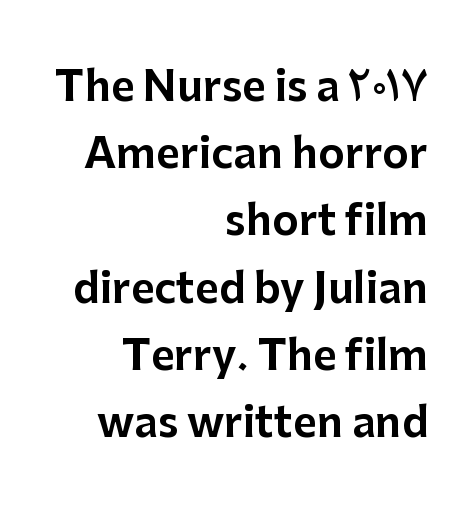
{"serif": "no", "italic": "no", "width": "normal", "stroke_contrast": "low", "x_height": "medium", "monospaced": "no", "underline": "no", "align": "right", "line_spacing": "normal", "line_spacing_ratio": 1.64, "letter_spacing": "normal", "letter_spacing_em": 0.0, "glyph_px": 41}
